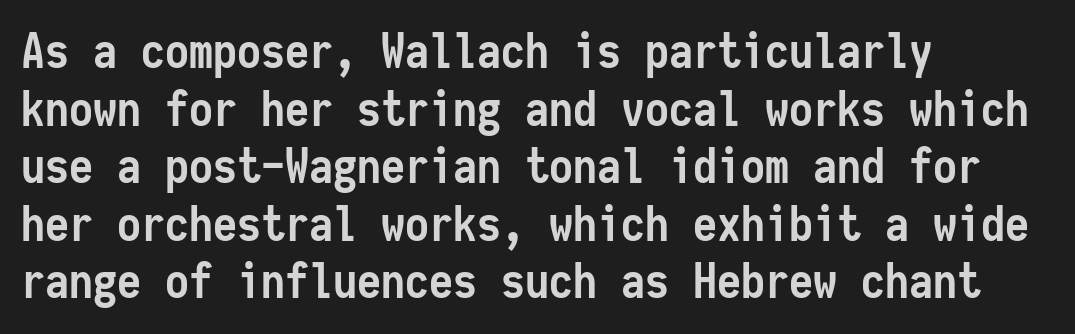
Q: Is the text bold? A: Yes.
Q: Is the text italic (slanted)? A: No, it is upright.
Q: Is the typeface a serif or a sans-serif typeface? A: Sans-serif.
Q: Is the text underlined? A: No.
Q: How is the paragraph aligned? A: Left-aligned.
Q: Is the spacing between letters normal or unusually wide? A: Normal.
Q: Width (condensed, normal, or wide)? A: Condensed.
Q: Stroke contrast? A: Low.
Q: x-height? A: Medium.
Q: Monospaced? A: Yes.
